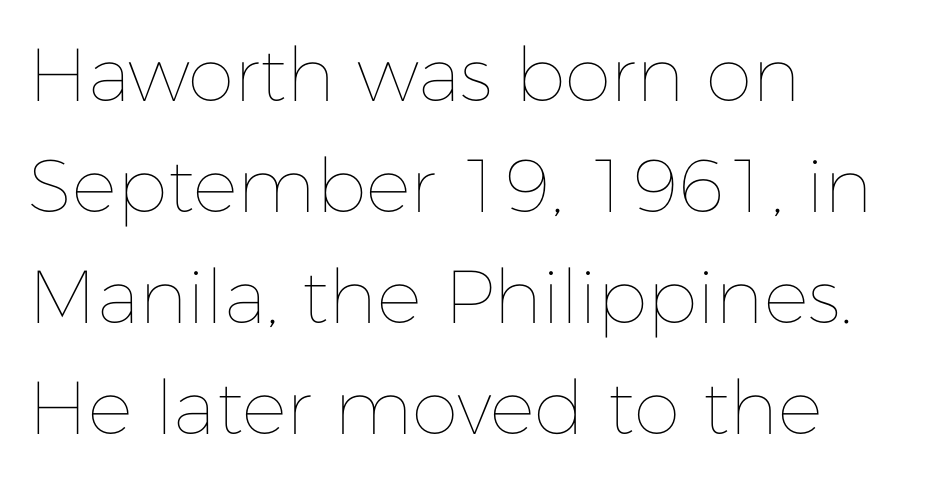
The passage shown is typed in a proportional face where columns would drift. Stroke thickness stays within the range of a standard reading face or lighter. Characters remain perfectly vertical along every line. The foot of each line stays bare and open. Does the copy run flush right? No — it runs flush left.
